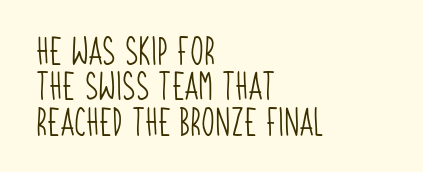
Q: Is the text bold? A: No.
Q: Is the typeface a serif or a sans-serif typeface? A: Sans-serif.
Q: Is the text underlined? A: No.
Q: How is the paragraph aligned? A: Left-aligned.
Q: Is the spacing between letters normal or unusually wide? A: Normal.
Q: Is the spacing between lines tight, normal or loose? A: Normal.
Q: Width (condensed, normal, or wide)? A: Condensed.
Q: Stroke contrast? A: Low.
Q: x-height? A: Large.
Q: Monospaced? A: No.
